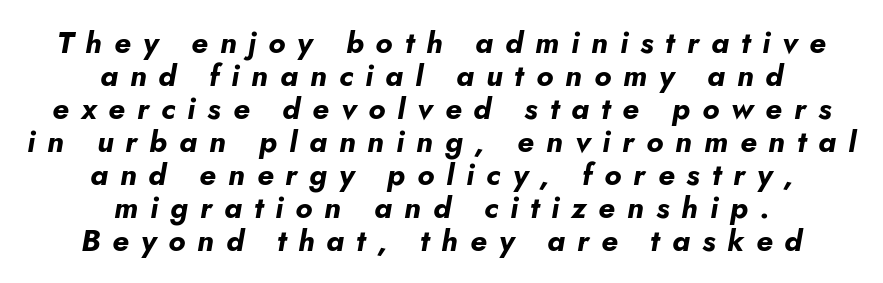
The image shows 30 px bold type, italic (leaning right); set centered, tight line spacing (1.1x), unusually wide letter spacing (+0.4 em), not underlined; low stroke contrast and a small x-height.
